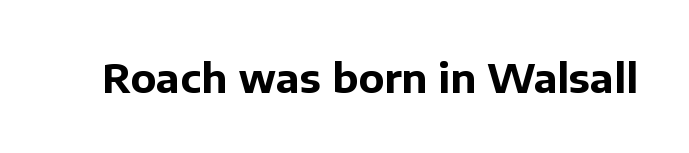
Q: Is the text bold? A: Yes.
Q: Is the text italic (slanted)? A: No, it is upright.
Q: Is the typeface a serif or a sans-serif typeface? A: Sans-serif.
Q: Is the text underlined? A: No.
Q: Is the spacing between letters normal or unusually wide? A: Normal.
Q: Width (condensed, normal, or wide)? A: Normal.
Q: Stroke contrast? A: Low.
Q: x-height? A: Medium.
Q: Monospaced? A: No.
